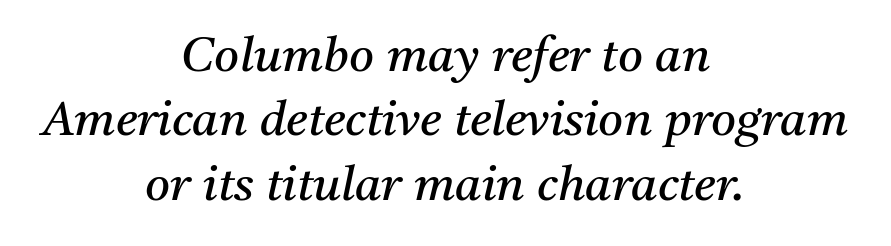
{"serif": "yes", "italic": "yes", "lean": "right", "slant_degrees": 11, "bold": "no", "weight": "regular", "width": "normal", "stroke_contrast": "medium", "x_height": "medium", "monospaced": "no", "underline": "no", "align": "center", "line_spacing": "normal", "line_spacing_ratio": 1.34, "letter_spacing": "normal", "letter_spacing_em": 0.0, "glyph_px": 48}
